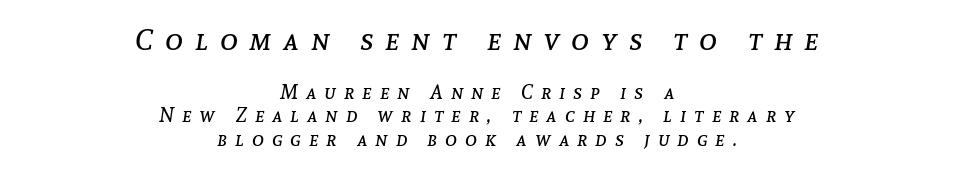
Centered paragraph, ragged on both sides. This sample uses expanded letter spacing, leaving extra air between glyphs. Weight class: somewhere from thin through regular. The letters advance in unequal steps, a hallmark of proportional type. Descenders hang freely into open space. If you drew a line through each stem, it would be angled.
